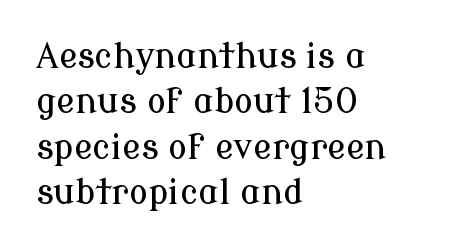
Q: Is the text italic (slanted)? A: No, it is upright.
Q: Is the typeface a serif or a sans-serif typeface? A: Serif.
Q: Is the text underlined? A: No.
Q: How is the paragraph aligned? A: Left-aligned.
Q: Is the spacing between letters normal or unusually wide? A: Normal.
Q: Is the spacing between lines tight, normal or loose? A: Normal.
Q: Width (condensed, normal, or wide)? A: Normal.
Q: Stroke contrast? A: Low.
Q: x-height? A: Medium.
Q: Monospaced? A: No.
